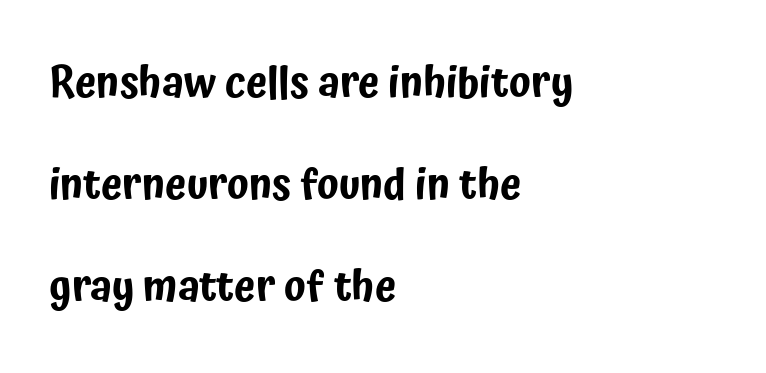
The image shows 43 px condensed sans-serif type, upright; set left-aligned, loose line spacing (2.37x), normal letter spacing, not underlined; low stroke contrast and a medium x-height.
